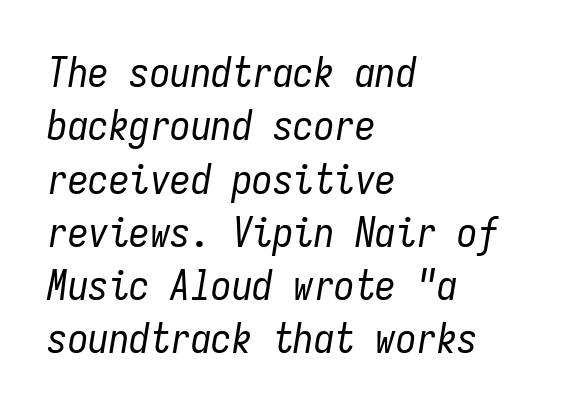
Q: Is the text bold? A: No.
Q: Is the text italic (slanted)? A: Yes, it leans right by about 9 degrees.
Q: Is the text underlined? A: No.
Q: How is the paragraph aligned? A: Left-aligned.
Q: Is the spacing between letters normal or unusually wide? A: Normal.
Q: Is the spacing between lines tight, normal or loose? A: Normal.
Q: Width (condensed, normal, or wide)? A: Condensed.
Q: Stroke contrast? A: Low.
Q: x-height? A: Medium.
Q: Monospaced? A: Yes.
